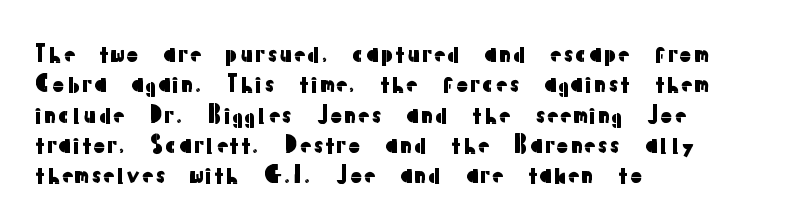
The image shows 23 px text type, upright; set left-aligned, normal line spacing (1.32x), normal letter spacing, not underlined.
